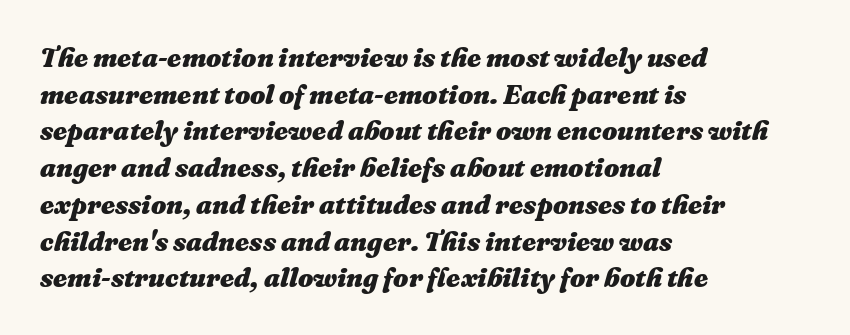
Q: Is the text bold? A: Yes.
Q: Is the text italic (slanted)? A: Yes, it leans right by about 16 degrees.
Q: Is the text underlined? A: No.
Q: How is the paragraph aligned? A: Left-aligned.
Q: Is the spacing between letters normal or unusually wide? A: Normal.
Q: Is the spacing between lines tight, normal or loose? A: Normal.
